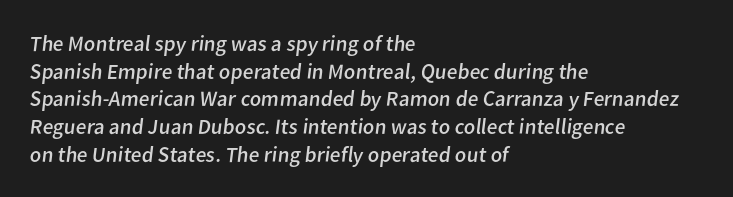
{"bold": "no", "underline": "no", "align": "left", "line_spacing": "normal", "line_spacing_ratio": 1.26, "letter_spacing": "normal", "letter_spacing_em": 0.0, "glyph_px": 22}
